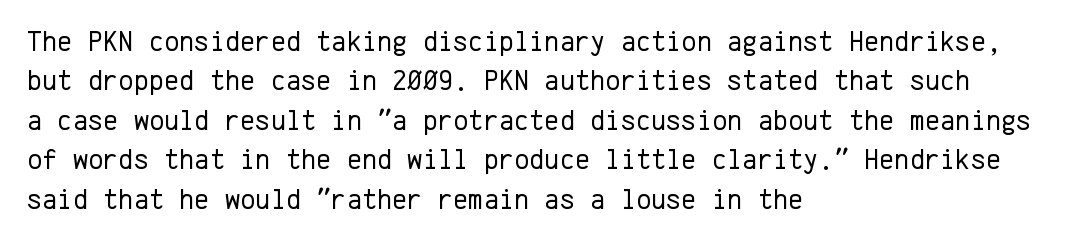
The image shows 29 px regular-weight sans-serif type, upright, monospaced; set left-aligned, normal line spacing (1.36x), normal letter spacing, not underlined; low stroke contrast and a medium x-height.
